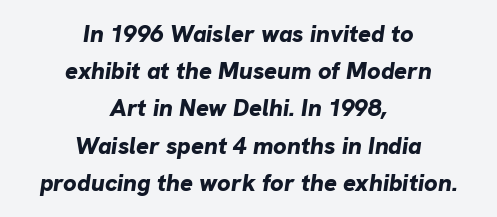
Chunky letters — that's bold for sure. Beneath every word, the page is bare. Nothing unusual about the tracking: characters are spaced as the font intends. The compositor balanced each line on the midline. Successive baselines arrive at the customary interval. Tall strokes in this sample are angled rather than plumb.
